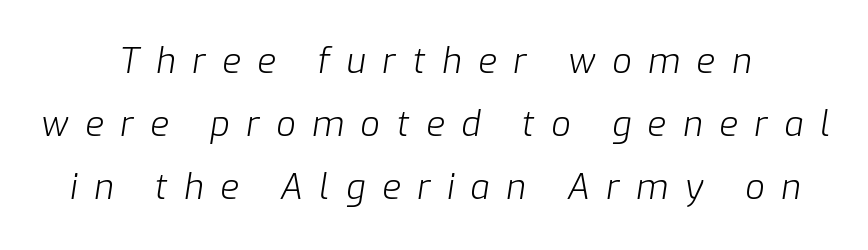
Q: Is the text bold? A: No.
Q: Is the text italic (slanted)? A: Yes, it leans right by about 9 degrees.
Q: Is the text underlined? A: No.
Q: How is the paragraph aligned? A: Centered.
Q: Is the spacing between letters normal or unusually wide? A: Unusually wide.
Q: Width (condensed, normal, or wide)? A: Normal.
Q: Stroke contrast? A: Low.
Q: x-height? A: Medium.
Q: Monospaced? A: No.
